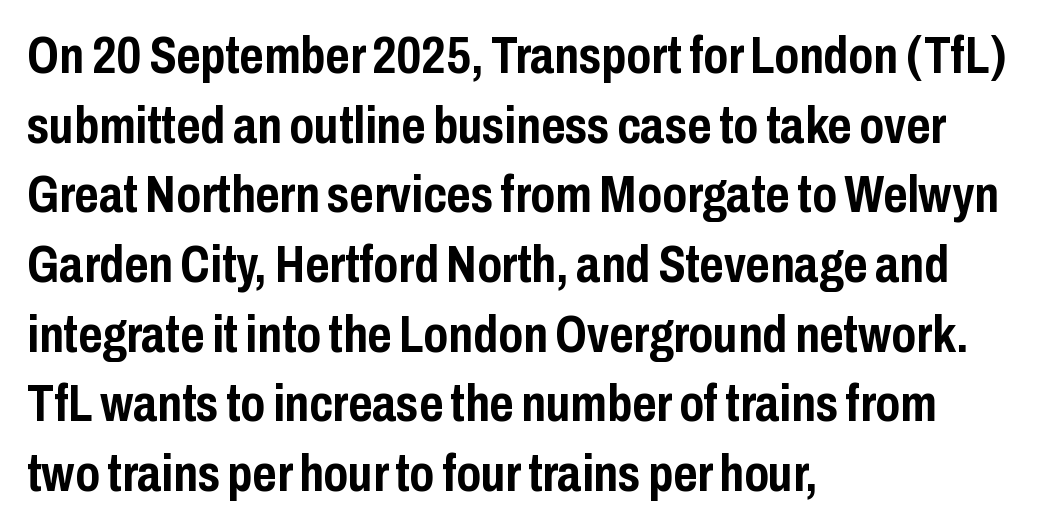
The image shows 52 px semibold, condensed sans-serif type, upright; set left-aligned, normal line spacing (1.34x), normal letter spacing, not underlined; low stroke contrast and a medium x-height.
